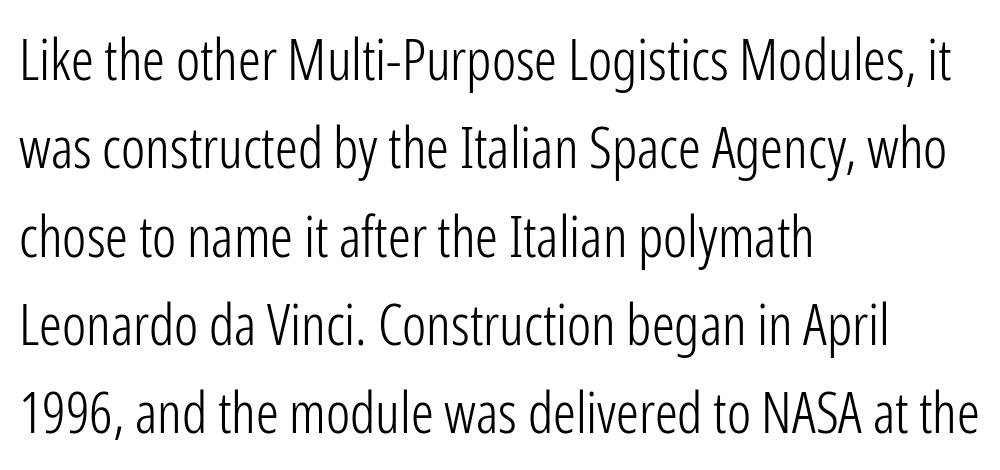
{"serif": "no", "italic": "no", "bold": "no", "weight": "light", "width": "condensed", "stroke_contrast": "low", "x_height": "medium", "monospaced": "no", "underline": "no", "align": "left", "line_spacing": "normal", "line_spacing_ratio": 1.55, "letter_spacing": "normal", "letter_spacing_em": 0.0, "glyph_px": 57}
